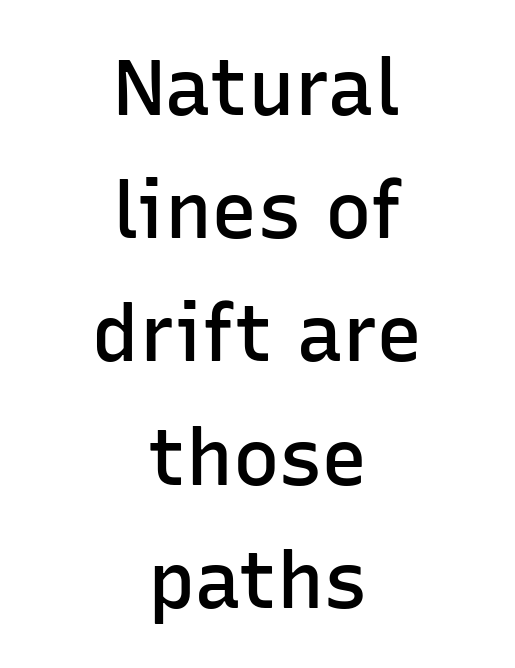
{"serif": "no", "italic": "no", "bold": "semi", "weight": "semibold", "width": "normal", "stroke_contrast": "low", "x_height": "medium", "monospaced": "no", "underline": "no", "align": "center", "line_spacing": "normal", "line_spacing_ratio": 1.58, "letter_spacing": "normal", "letter_spacing_em": 0.0, "glyph_px": 78}
